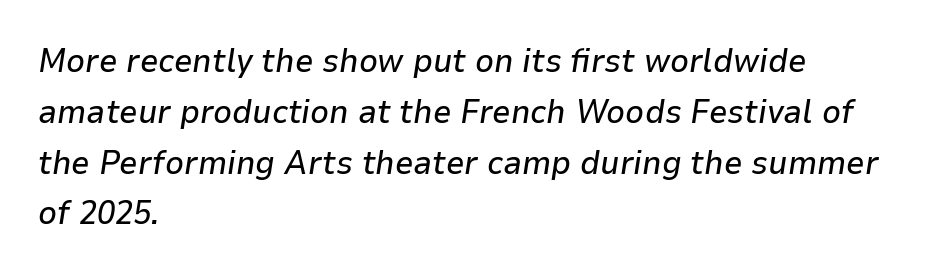
{"italic": "yes", "lean": "right", "slant_degrees": 9, "width": "normal", "stroke_contrast": "low", "x_height": "medium", "monospaced": "no", "underline": "no", "align": "left", "line_spacing": "normal", "line_spacing_ratio": 1.54, "letter_spacing": "normal", "letter_spacing_em": 0.0, "glyph_px": 33}
